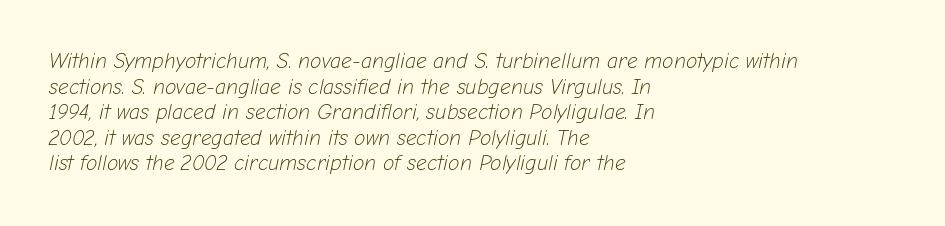
One-word summary of the alignment: left. Would a proofreader flag this as italicized? Yes. No word sits above an underline. No heavy texture on the line: the type isn't bold.
